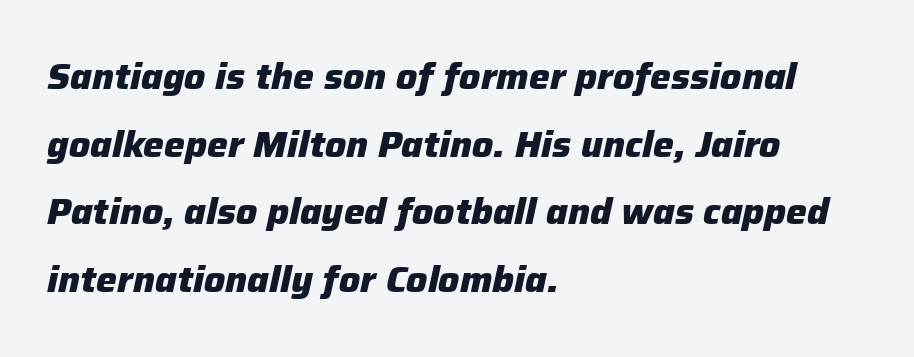
{"italic": "yes", "lean": "right", "slant_degrees": 12, "bold": "yes", "weight": "heavy", "width": "normal", "stroke_contrast": "low", "x_height": "medium", "monospaced": "no", "underline": "no", "align": "left", "line_spacing_ratio": 1.83, "letter_spacing": "normal", "letter_spacing_em": 0.0, "glyph_px": 37}
